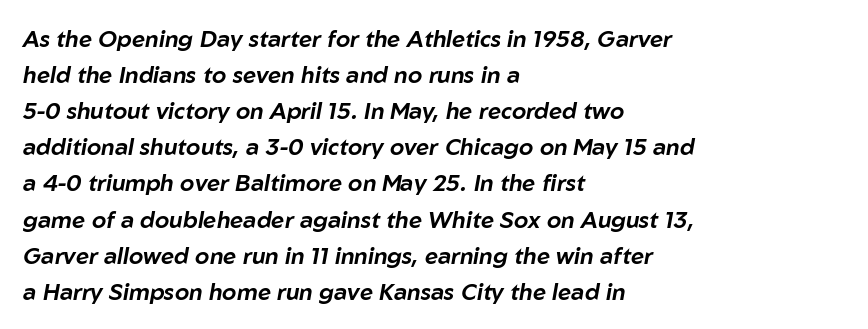
The image shows 23 px text type, italic (leaning right); set left-aligned, normal line spacing (1.57x), normal letter spacing, not underlined.
